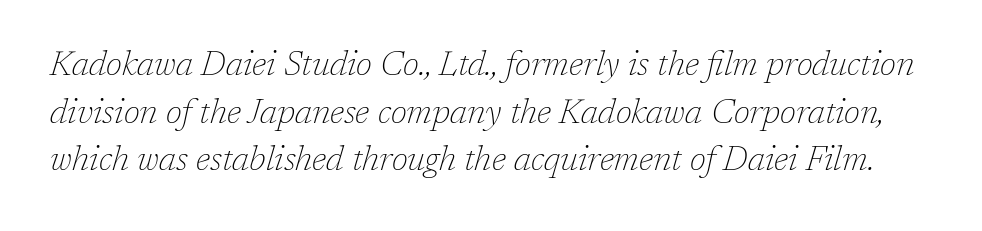
The image shows 34 px thin serif type, italic (leaning right); set normal line spacing (1.4x), normal letter spacing, not underlined; low stroke contrast and a medium x-height.
